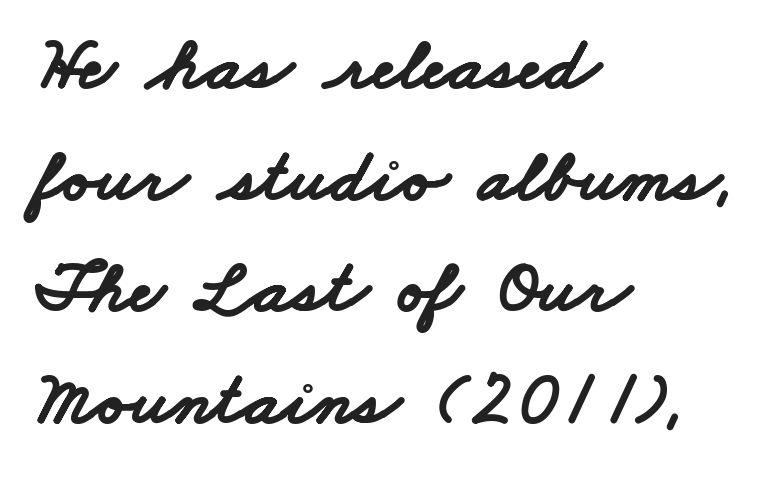
The typeface chosen for these lines omits serifs. Leading: standard. A typesetter would call this proportional, since set widths differ per character. Underlining? Definitely not there. If you drew a ruler down the left edge, every line would touch it. The characters look thick and weighty, a clear bold.
